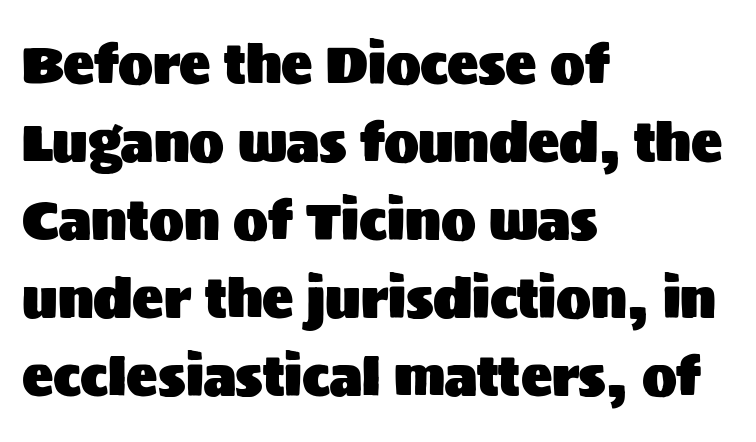
Q: Is the text italic (slanted)? A: No, it is upright.
Q: Is the typeface a serif or a sans-serif typeface? A: Sans-serif.
Q: Is the text underlined? A: No.
Q: How is the paragraph aligned? A: Left-aligned.
Q: Is the spacing between letters normal or unusually wide? A: Normal.
Q: Is the spacing between lines tight, normal or loose? A: Normal.
Q: Width (condensed, normal, or wide)? A: Normal.
Q: Stroke contrast? A: Medium.
Q: x-height? A: Large.
Q: Monospaced? A: No.
